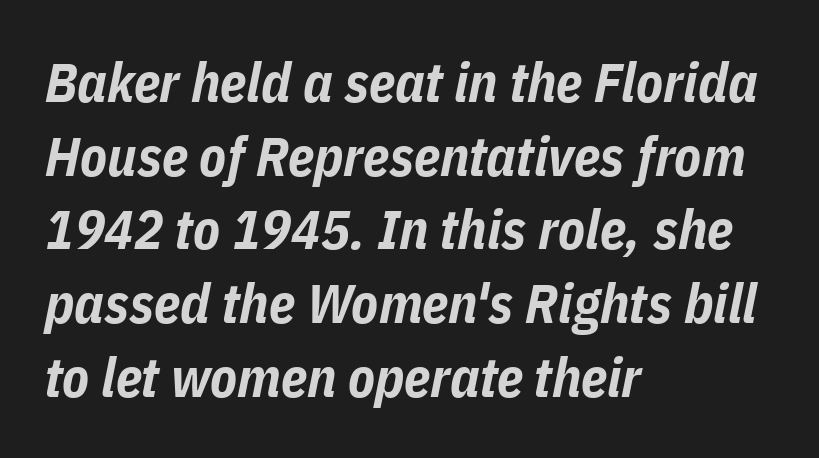
The letters advance in unequal steps, a hallmark of proportional type. Typographic density is high because the face is bold. The lines are quadded left. Honestly, there is no underline to notice here at all. Vertical spacing — default.
